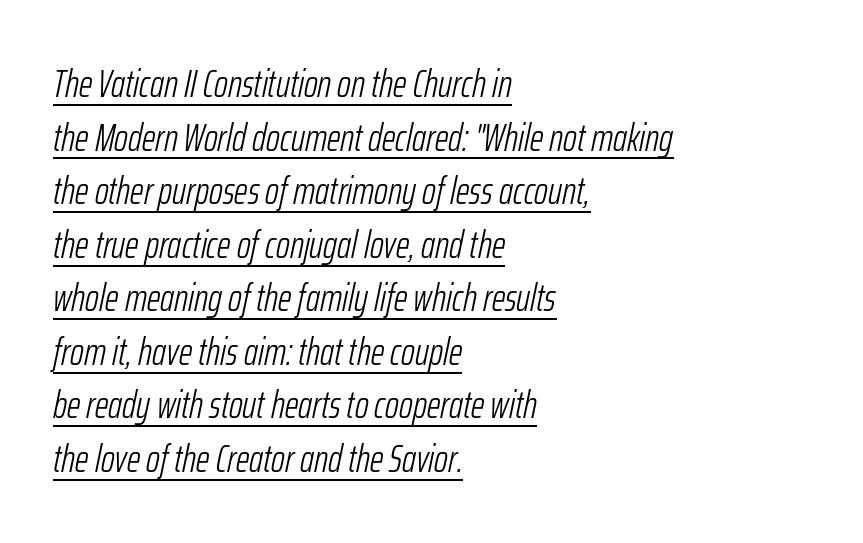
Q: Is the text bold? A: No.
Q: Is the text italic (slanted)? A: Yes, it leans right by about 12 degrees.
Q: Is the text underlined? A: Yes.
Q: How is the paragraph aligned? A: Left-aligned.
Q: Is the spacing between letters normal or unusually wide? A: Normal.
Q: Is the spacing between lines tight, normal or loose? A: Normal.
Q: Width (condensed, normal, or wide)? A: Condensed.
Q: Stroke contrast? A: Low.
Q: x-height? A: Medium.
Q: Monospaced? A: No.
